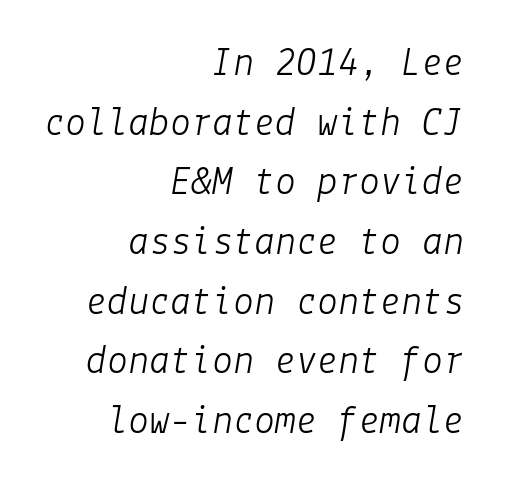
The image shows 42 px light type, italic (leaning right); set right-aligned, normal line spacing (1.42x), normal letter spacing, not underlined; low stroke contrast and a medium x-height.
